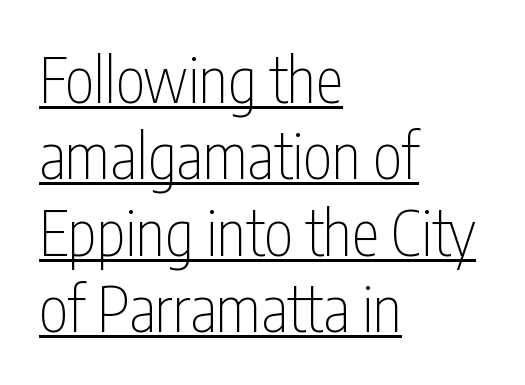
{"serif": "no", "italic": "no", "bold": "no", "weight": "thin", "width": "condensed", "stroke_contrast": "low", "x_height": "medium", "monospaced": "no", "underline": "yes", "align": "left", "line_spacing_ratio": 1.23, "letter_spacing": "normal", "letter_spacing_em": 0.0, "glyph_px": 62}
